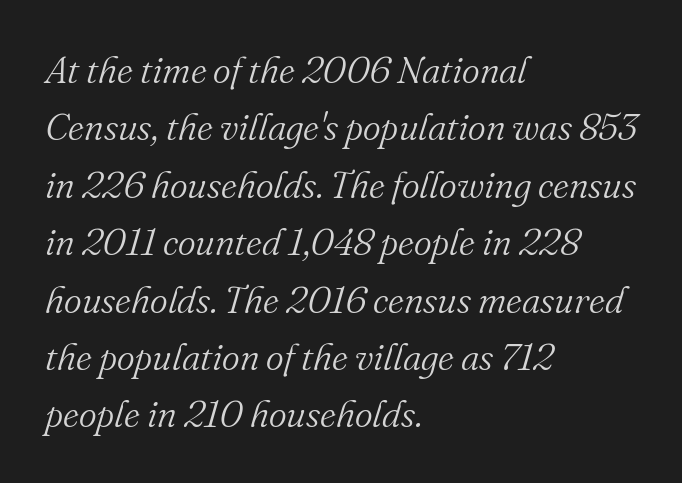
The image shows 38 px light serif type, italic (leaning right); set left-aligned, normal line spacing (1.51x), normal letter spacing, not underlined; medium stroke contrast and a small x-height.
